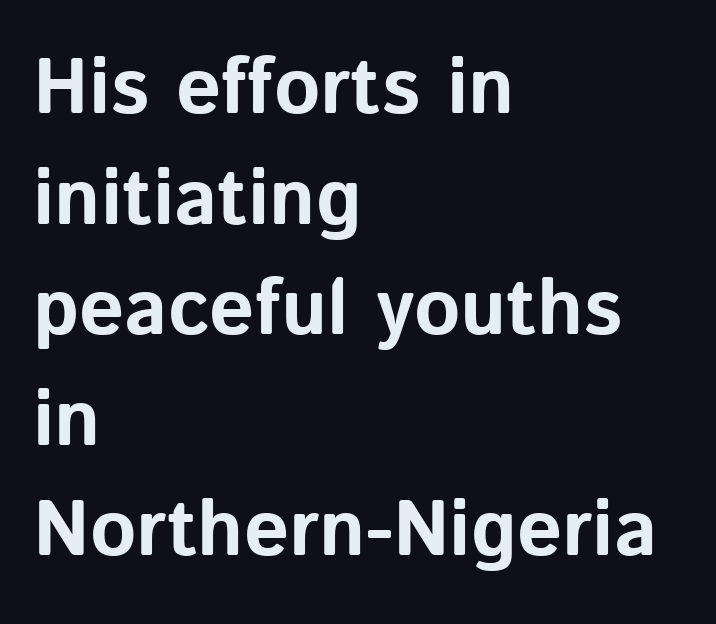
Q: Is the text bold? A: Yes.
Q: Is the text italic (slanted)? A: No, it is upright.
Q: Is the typeface a serif or a sans-serif typeface? A: Sans-serif.
Q: Is the text underlined? A: No.
Q: How is the paragraph aligned? A: Left-aligned.
Q: Is the spacing between letters normal or unusually wide? A: Normal.
Q: Is the spacing between lines tight, normal or loose? A: Normal.
Q: Width (condensed, normal, or wide)? A: Normal.
Q: Stroke contrast? A: Low.
Q: x-height? A: Medium.
Q: Monospaced? A: No.
